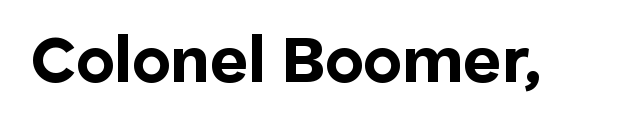
{"serif": "no", "italic": "no", "bold": "yes", "weight": "bold", "width": "normal", "stroke_contrast": "low", "x_height": "medium", "monospaced": "no", "underline": "no", "letter_spacing": "normal", "letter_spacing_em": 0.0, "glyph_px": 66}
